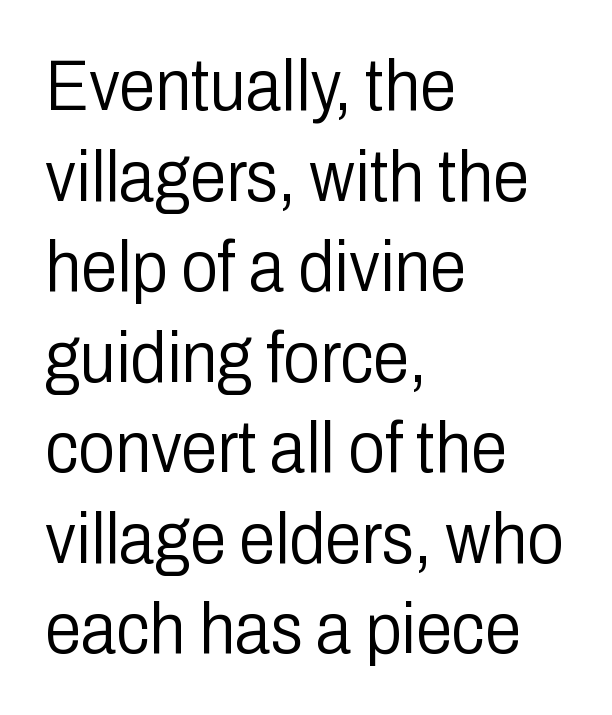
Q: Is the text bold? A: No.
Q: Is the text italic (slanted)? A: No, it is upright.
Q: Is the typeface a serif or a sans-serif typeface? A: Sans-serif.
Q: Is the text underlined? A: No.
Q: How is the paragraph aligned? A: Left-aligned.
Q: Is the spacing between letters normal or unusually wide? A: Normal.
Q: Width (condensed, normal, or wide)? A: Condensed.
Q: Stroke contrast? A: Low.
Q: x-height? A: Medium.
Q: Monospaced? A: No.
